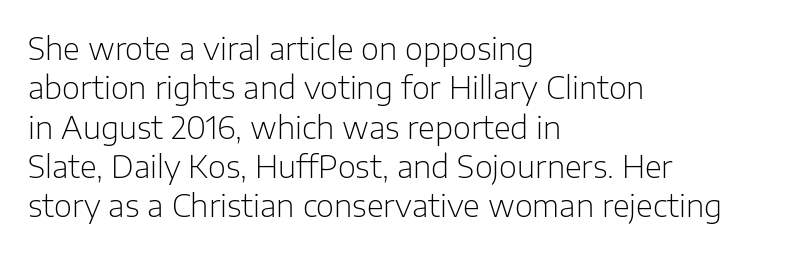
{"serif": "no", "italic": "no", "bold": "no", "weight": "light", "width": "normal", "stroke_contrast": "low", "x_height": "medium", "monospaced": "no", "underline": "no", "align": "left", "line_spacing": "normal", "line_spacing_ratio": 1.27, "letter_spacing": "normal", "letter_spacing_em": 0.0, "glyph_px": 31}
